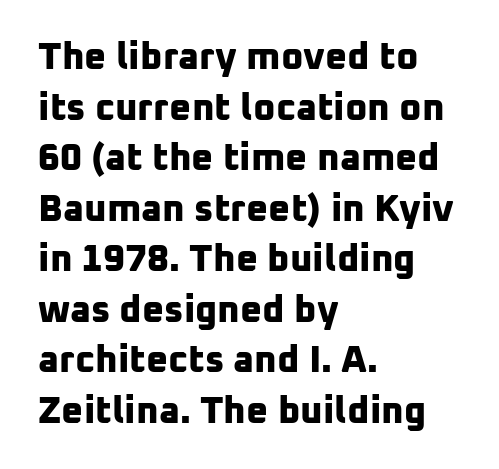
{"serif": "no", "bold": "yes", "weight": "bold", "width": "normal", "stroke_contrast": "low", "x_height": "medium", "monospaced": "no", "underline": "no", "align": "left", "line_spacing": "normal", "line_spacing_ratio": 1.33, "letter_spacing": "normal", "letter_spacing_em": 0.0, "glyph_px": 38}
